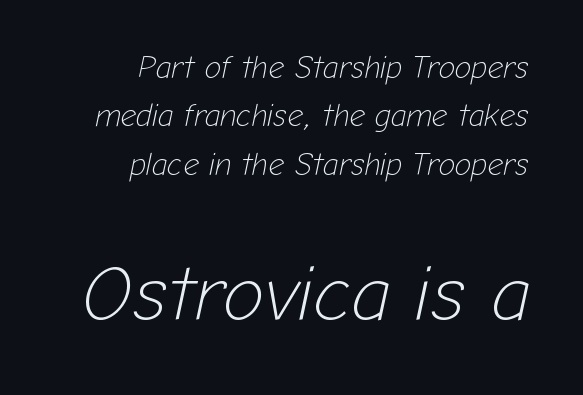
The image shows 78 px light type, italic (leaning right); set right-aligned, normal line spacing (1.56x), normal letter spacing, not underlined; the second (bottom) block is 2.52x larger; low stroke contrast and a medium x-height.
